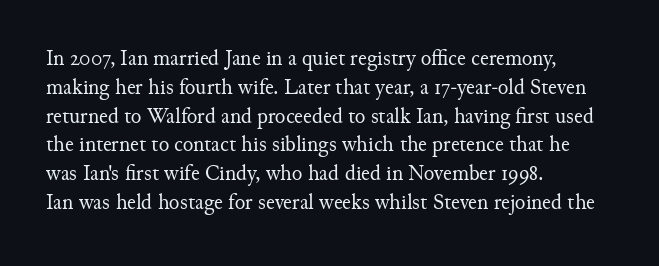
No extra ink here — the face is not bold. The ragged edge is on the right, which tells us the setting is flush left. Decoration check: the copy has no underline. Between one letter and the next there's only the usual sliver of space. No italicization has been applied; the sample stays upright. Successive baselines arrive at the customary interval.
